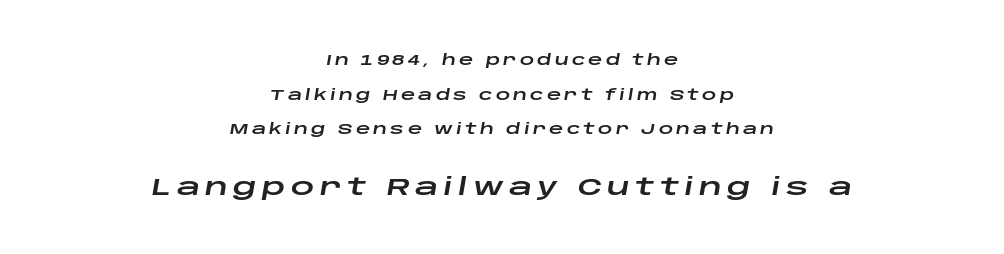
{"italic": "yes", "lean": "right", "slant_degrees": 10, "underline": "no", "align": "center", "line_spacing": "loose", "line_spacing_ratio": 2.48, "letter_spacing": "wide", "letter_spacing_em": 0.23, "larger_block": "second", "size_ratio": 1.64, "glyph_px": 23}
